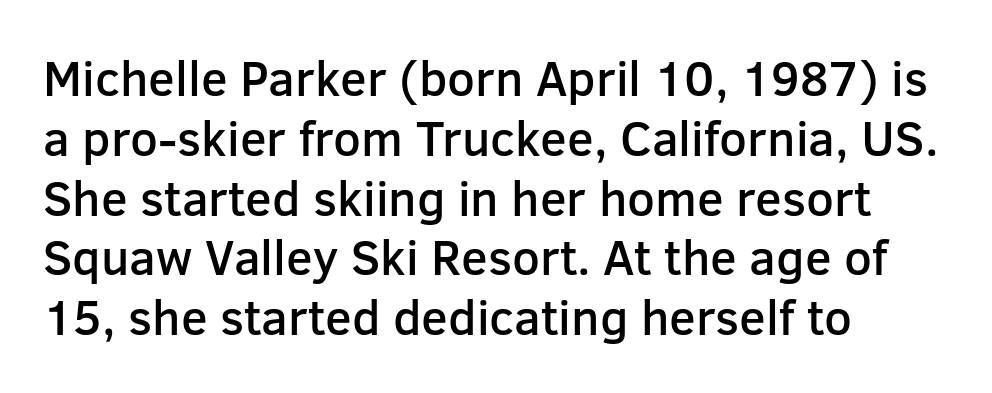
The image shows 49 px semibold sans-serif type, upright; set left-aligned, line spacing 1.22x, normal letter spacing, not underlined; low stroke contrast and a medium x-height.
